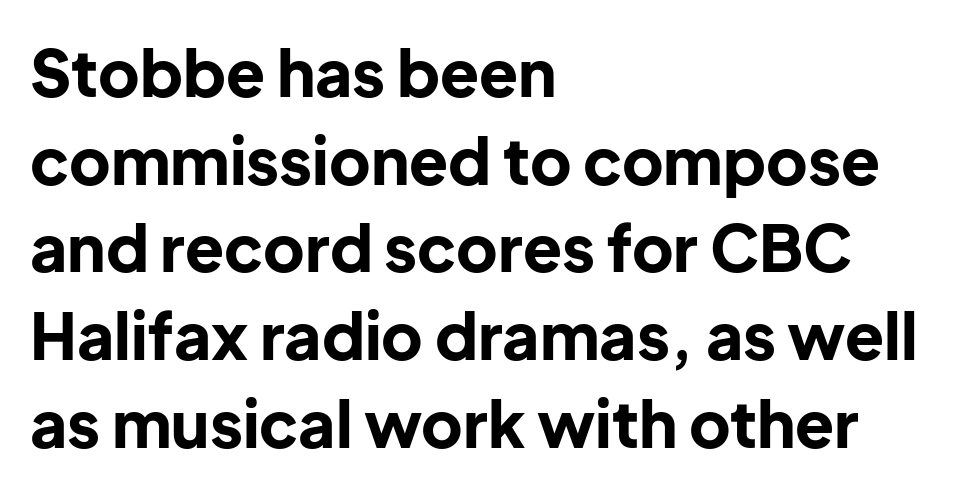
{"serif": "no", "italic": "no", "bold": "yes", "weight": "bold", "width": "normal", "stroke_contrast": "low", "x_height": "medium", "monospaced": "no", "underline": "no", "align": "left", "line_spacing": "normal", "line_spacing_ratio": 1.37, "letter_spacing": "normal", "letter_spacing_em": 0.0, "glyph_px": 64}
